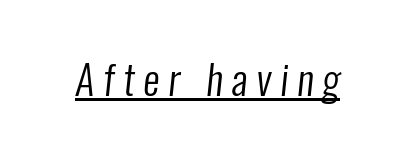
The image shows 41 px regular-weight, condensed sans-serif type; set unusually wide letter spacing (+0.21 em), underlined; low stroke contrast and a medium x-height.
